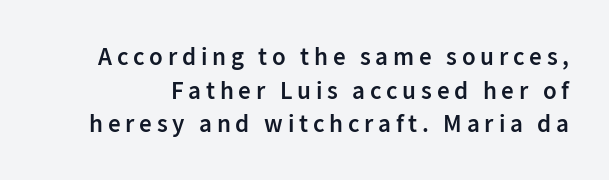
Check the space under the baseline: it is left empty. Weight check: semibold — heavier than regular, not quite bold. These lines sit exactly where default settings would place them. This is the regular roman posture of the typeface.
